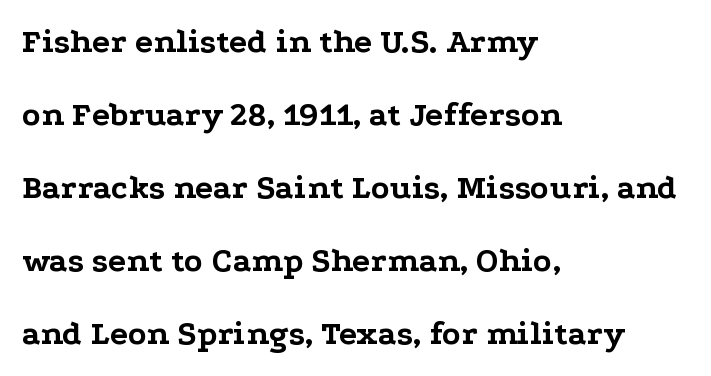
Rendered with straight, roman letterforms. The designer went with a serif here, giving each stem small feet. Default kerning and tracking; the words read as compact shapes. Chunky letters — that's bold for sure. A clean baseline with only descenders dipping below it.
